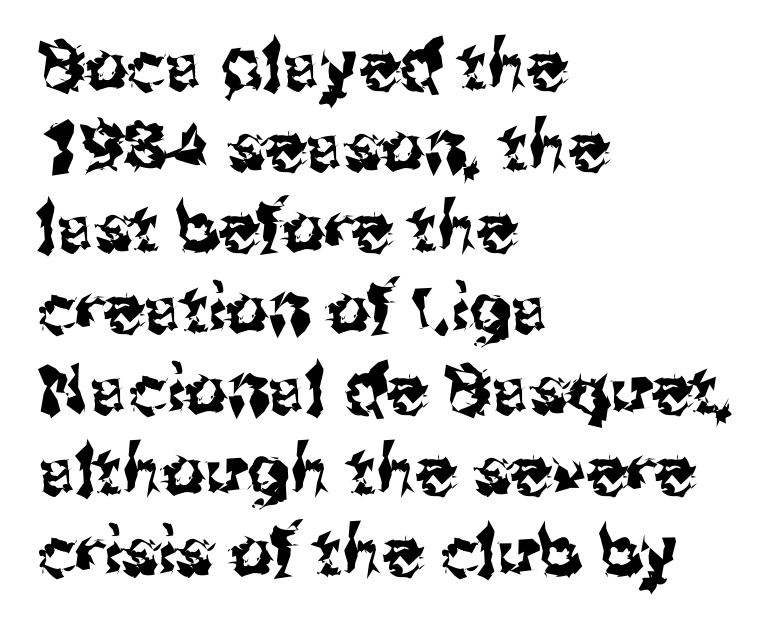
The image shows 67 px sans-serif type, upright; set left-aligned, line spacing 1.21x, normal letter spacing, not underlined; medium stroke contrast and a medium x-height.
